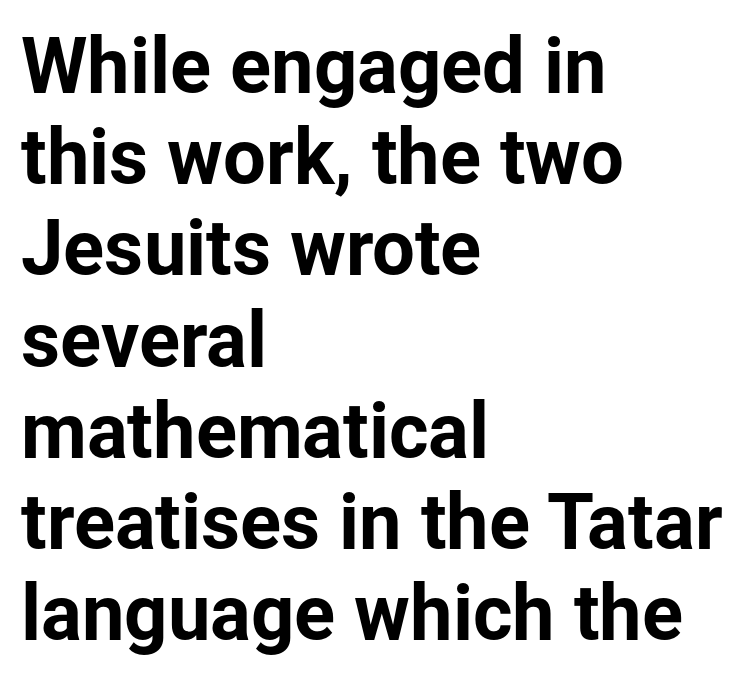
Q: Is the text italic (slanted)? A: No, it is upright.
Q: Is the typeface a serif or a sans-serif typeface? A: Sans-serif.
Q: Is the text underlined? A: No.
Q: How is the paragraph aligned? A: Left-aligned.
Q: Is the spacing between letters normal or unusually wide? A: Normal.
Q: Width (condensed, normal, or wide)? A: Normal.
Q: Stroke contrast? A: Low.
Q: x-height? A: Medium.
Q: Monospaced? A: No.
